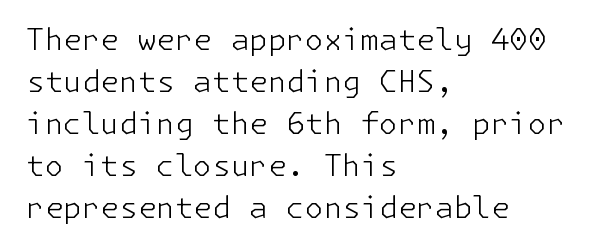
Q: Is the text bold? A: No.
Q: Is the text italic (slanted)? A: No, it is upright.
Q: Is the typeface a serif or a sans-serif typeface? A: Sans-serif.
Q: Is the text underlined? A: No.
Q: How is the paragraph aligned? A: Left-aligned.
Q: Is the spacing between letters normal or unusually wide? A: Normal.
Q: Is the spacing between lines tight, normal or loose? A: Normal.
Q: Width (condensed, normal, or wide)? A: Normal.
Q: Stroke contrast? A: Low.
Q: x-height? A: Medium.
